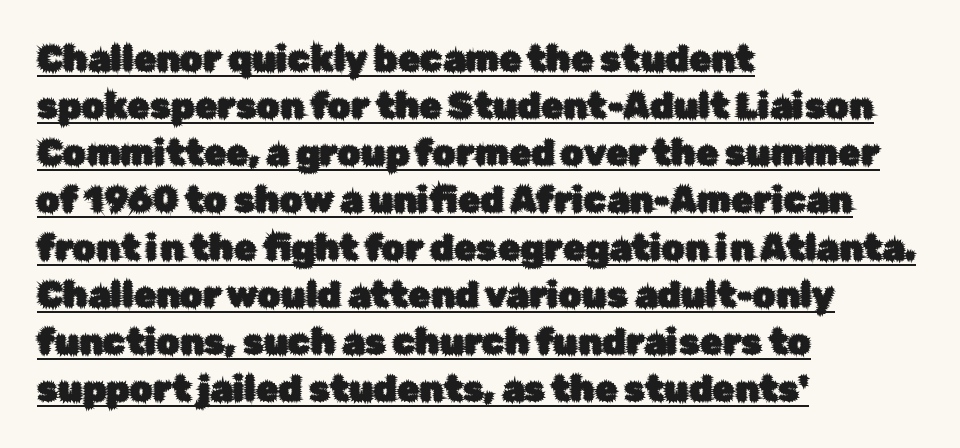
{"serif": "no", "italic": "no", "width": "normal", "stroke_contrast": "low", "x_height": "medium", "monospaced": "no", "underline": "yes", "align": "left", "line_spacing": "normal", "line_spacing_ratio": 1.31, "letter_spacing": "normal", "letter_spacing_em": 0.0, "glyph_px": 36}
